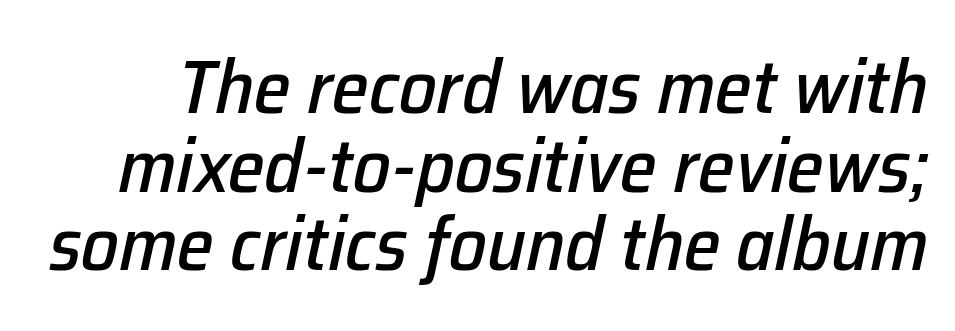
{"italic": "yes", "lean": "right", "slant_degrees": 12, "width": "normal", "stroke_contrast": "low", "x_height": "medium", "monospaced": "no", "underline": "no", "line_spacing": "tight", "line_spacing_ratio": 1.05, "letter_spacing": "normal", "letter_spacing_em": 0.0, "glyph_px": 75}
